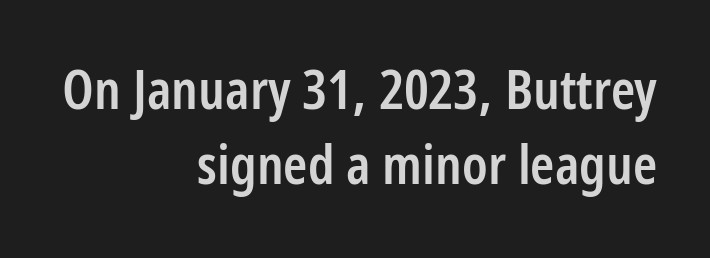
Q: Is the text bold? A: Semi-bold.
Q: Is the text italic (slanted)? A: No, it is upright.
Q: Is the typeface a serif or a sans-serif typeface? A: Sans-serif.
Q: Is the text underlined? A: No.
Q: How is the paragraph aligned? A: Right-aligned.
Q: Is the spacing between letters normal or unusually wide? A: Normal.
Q: Is the spacing between lines tight, normal or loose? A: Normal.
Q: Width (condensed, normal, or wide)? A: Condensed.
Q: Stroke contrast? A: Low.
Q: x-height? A: Medium.
Q: Monospaced? A: No.
